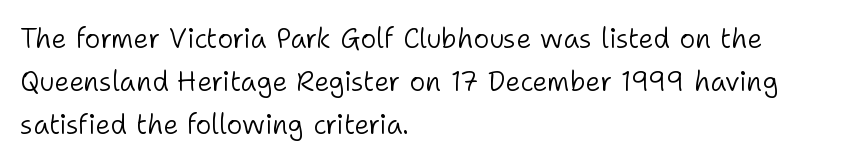
Q: Is the text bold? A: No.
Q: Is the text italic (slanted)? A: No, it is upright.
Q: Is the text underlined? A: No.
Q: How is the paragraph aligned? A: Left-aligned.
Q: Is the spacing between letters normal or unusually wide? A: Normal.
Q: Is the spacing between lines tight, normal or loose? A: Normal.
